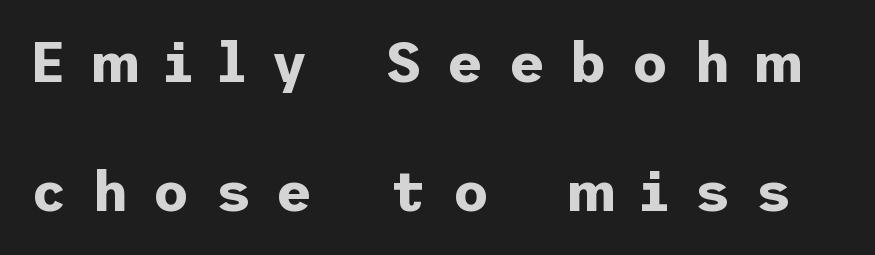
The image shows 56 px bold sans-serif type, upright; set loose line spacing (2.31x), unusually wide letter spacing (+0.45 em), not underlined; low stroke contrast and a medium x-height.
